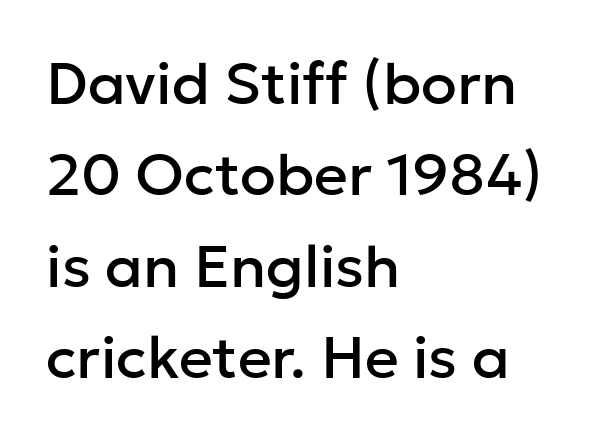
The image shows 59 px sans-serif type, upright; set left-aligned, normal line spacing (1.55x), normal letter spacing, not underlined; low stroke contrast and a medium x-height.
